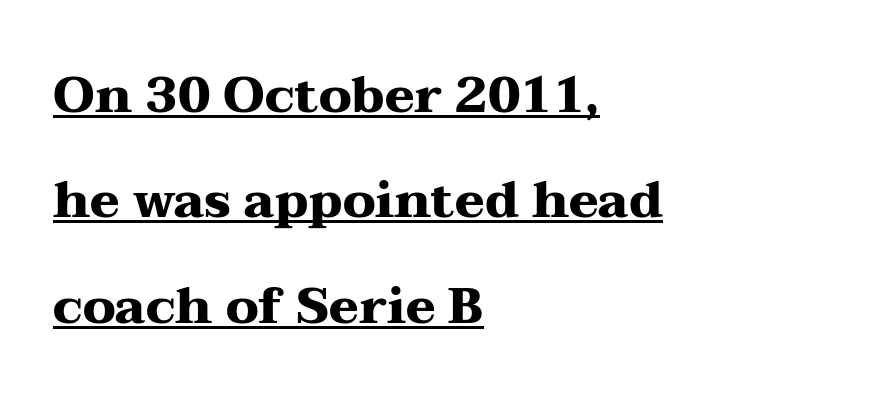
This sample has the flowing, uneven cadence of proportional lettering. Set as a true bold cut, around the 700 mark. Does the copy run flush right? No — it runs flush left. Caption: standard tracking, unaltered. The block of text is sparse from top to bottom, with ample space between rows.
